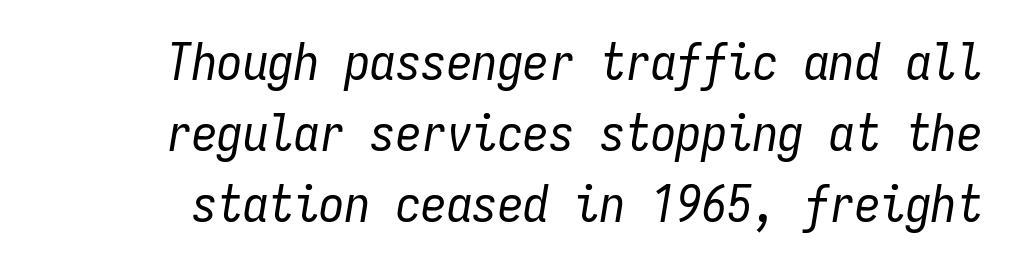
Vertically, the passage feels balanced, rows spaced as you'd expect. Observe the ordinary spacing: letters are neighbours, not strangers. You could count columns in this text — the font is strictly monospaced. The glyphs look as if they've been sheared to an angle. No extra ink here — the face is not bold. The space directly below the letters is spotless.
